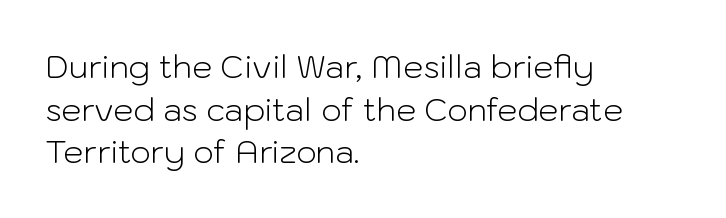
The image shows 32 px light sans-serif type, upright; set left-aligned, normal line spacing (1.33x), normal letter spacing, not underlined; low stroke contrast and a medium x-height.
